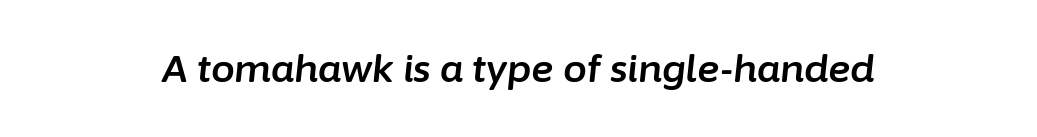
Each row of text sits above clean, open space. In terms of posture, this sample is oblique. Think of a printed novel: that variable character pitch is what you see here. Does extra space separate the letters? No, they use regular spacing.
